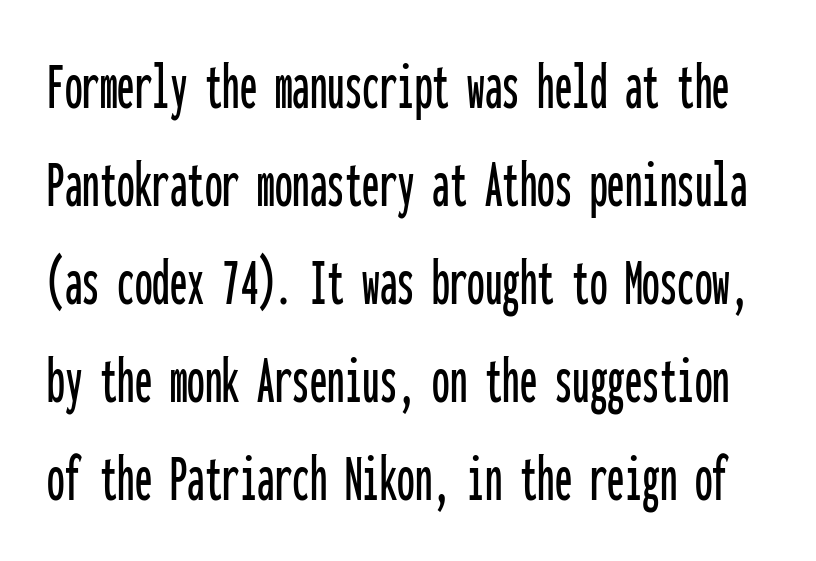
In terms of letterform style, serifs are entirely absent. A clean baseline with only descenders dipping below it. Normally led — the rows are evenly, conventionally spaced. Upright lettering throughout. The passage shown is typed in a monospace face where columns stay perfectly aligned.
